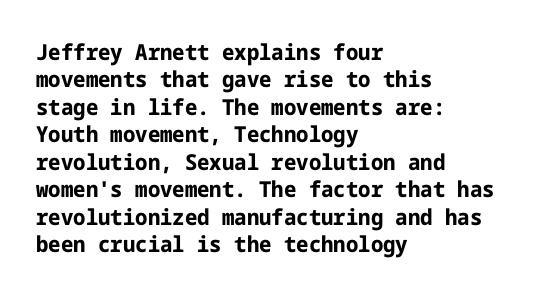
Only glyphs here, with clear space below each row. The type sits square on the baseline with zero lean. Short note: letters normally spaced. Summary of vertical rhythm: regular, with standard interline spacing. Thick stems and heavy bowls — unmistakably bold. Short and long lines alike share a common starting point at left.
